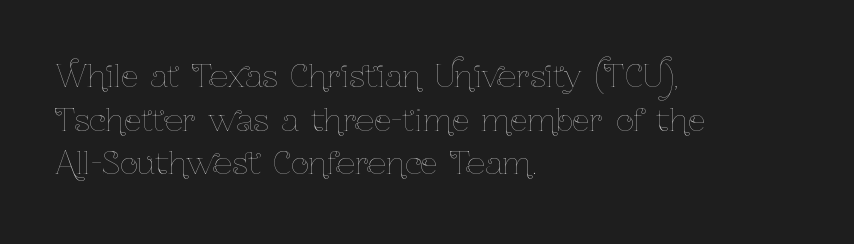
The lines are quadded left. Decoration check: the copy has no underline. Baseline-to-baseline distance is the conventional proportion of letter height. Is the stroke heavy? The answer is a plain regular-or-lighter.
